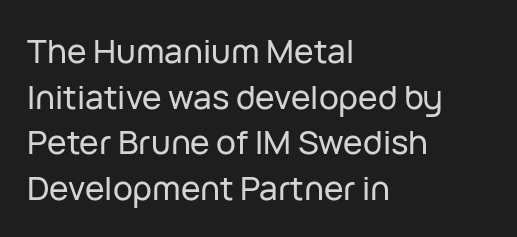
The designer went with a sans here, leaving each stem footless. The setting favours the left margin, as ordinary paragraphs usually do. Regular leading. You could not count columns in this text — the font is proportionally spaced.
